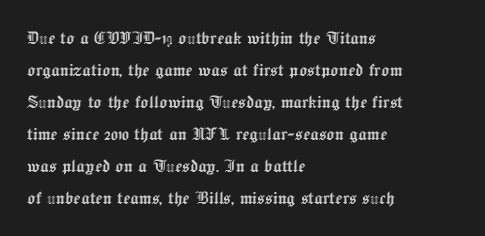
Spacing between characters is what you'd get straight out of the box. This sample is left-justified, so line endings fall wherever the words run out. Has an underline been added? It has not. Evenly set lines give the paragraph a standard silhouette. You can tell it's not italic because the verticals are truly vertical.
